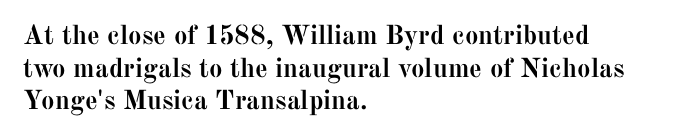
The image shows 27 px bold type, upright; set left-aligned, line spacing 1.21x, normal letter spacing, not underlined.
